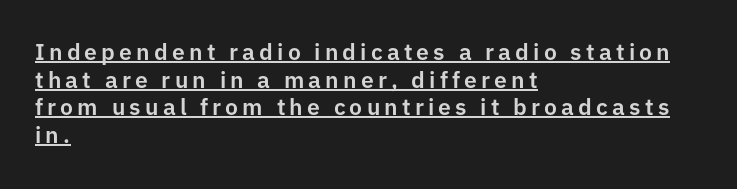
Q: Is the text italic (slanted)? A: No, it is upright.
Q: Is the text underlined? A: Yes.
Q: How is the paragraph aligned? A: Left-aligned.
